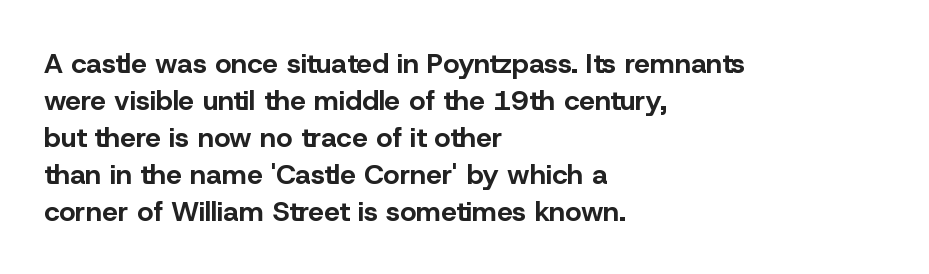
Q: Is the text bold? A: Yes.
Q: Is the text italic (slanted)? A: No, it is upright.
Q: Is the typeface a serif or a sans-serif typeface? A: Sans-serif.
Q: Is the text underlined? A: No.
Q: How is the paragraph aligned? A: Left-aligned.
Q: Is the spacing between letters normal or unusually wide? A: Normal.
Q: Is the spacing between lines tight, normal or loose? A: Normal.
Q: Width (condensed, normal, or wide)? A: Normal.
Q: Stroke contrast? A: Low.
Q: x-height? A: Medium.
Q: Monospaced? A: No.
